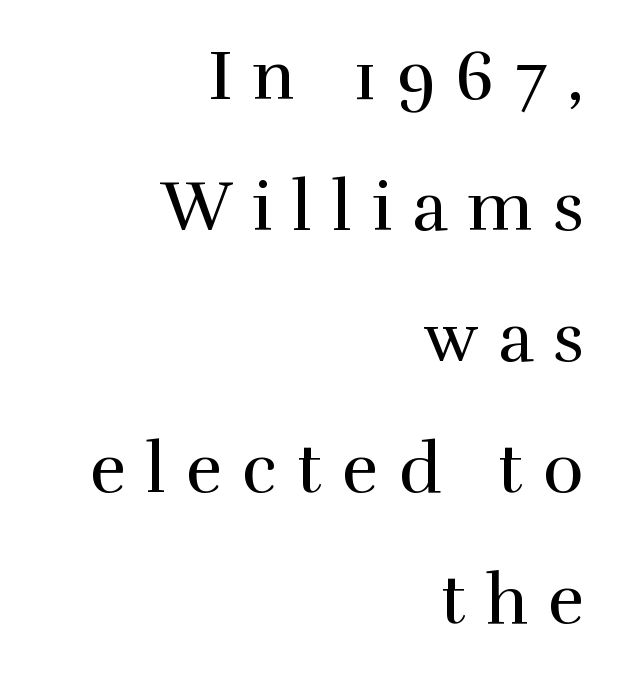
{"serif": "yes", "italic": "no", "bold": "no", "weight": "regular", "width": "normal", "x_height": "medium", "monospaced": "no", "underline": "no", "align": "right", "line_spacing": "loose", "line_spacing_ratio": 1.9, "letter_spacing": "wide", "letter_spacing_em": 0.29, "glyph_px": 69}
